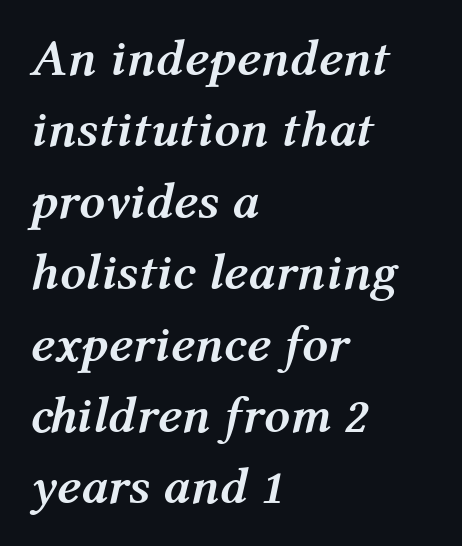
This rendering features lettering with no underline. The letters are slanted; this is an italic face. The tracking reads as untouched default to a designer's eye. Heavy-handed strokes throughout: this text is bold. The rendering uses a moderate line-height, typical for paragraphs. Caption: multi-line text, flush left, ragged right.
